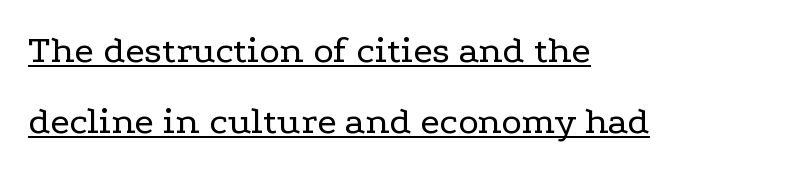
The image shows 39 px regular-weight, wide serif type, upright; set left-aligned, line spacing 1.82x, normal letter spacing, underlined; low stroke contrast and a medium x-height.
